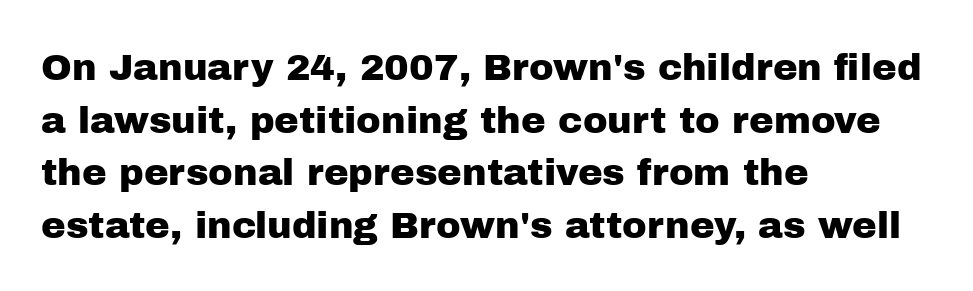
{"serif": "no", "italic": "no", "width": "normal", "stroke_contrast": "low", "x_height": "medium", "monospaced": "no", "underline": "no", "align": "left", "line_spacing": "normal", "line_spacing_ratio": 1.42, "letter_spacing": "normal", "letter_spacing_em": 0.0, "glyph_px": 37}
